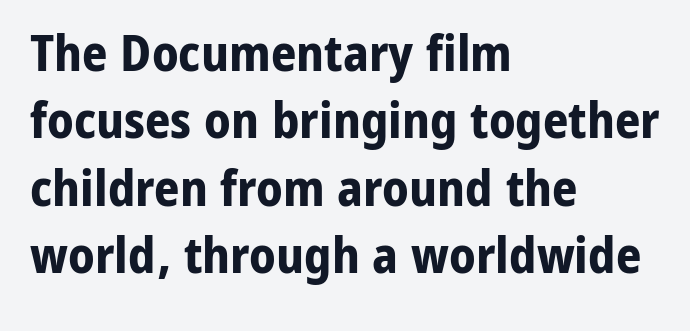
The passage shown is emphatically bold. Spacing between characters is what you'd get straight out of the box. The rendering uses a moderate line-height, typical for paragraphs. Which margin do the lines hug? The left one — the right edge is uneven. Quick note: not italic, upright.
